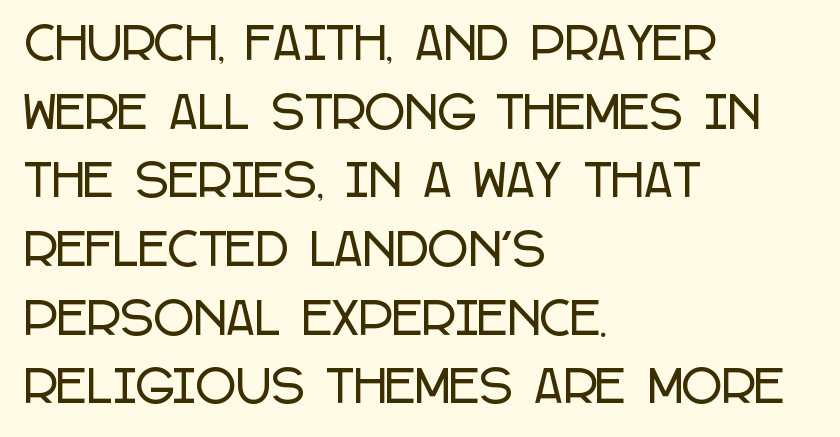
Q: Is the text italic (slanted)? A: No, it is upright.
Q: Is the typeface a serif or a sans-serif typeface? A: Sans-serif.
Q: Is the text underlined? A: No.
Q: How is the paragraph aligned? A: Left-aligned.
Q: Is the spacing between letters normal or unusually wide? A: Normal.
Q: Is the spacing between lines tight, normal or loose? A: Normal.
Q: Width (condensed, normal, or wide)? A: Condensed.
Q: Stroke contrast? A: Low.
Q: x-height? A: Large.
Q: Monospaced? A: No.
